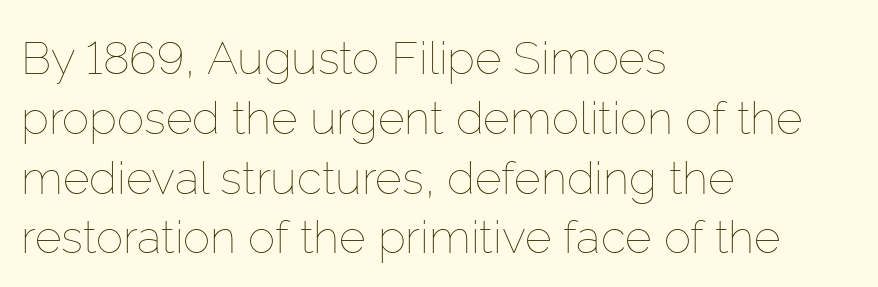
Q: Is the text bold? A: No.
Q: Is the text italic (slanted)? A: No, it is upright.
Q: Is the text underlined? A: No.
Q: How is the paragraph aligned? A: Left-aligned.
Q: Is the spacing between letters normal or unusually wide? A: Normal.
Q: Is the spacing between lines tight, normal or loose? A: Normal.
Q: Width (condensed, normal, or wide)? A: Normal.
Q: Stroke contrast? A: Low.
Q: x-height? A: Medium.
Q: Monospaced? A: No.
